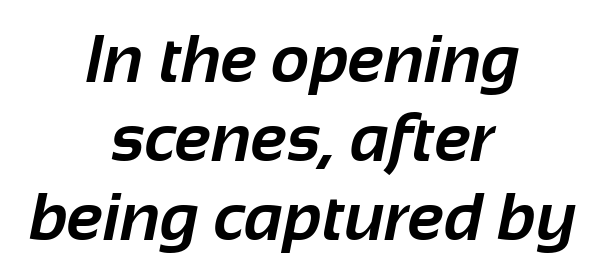
Q: Is the text bold? A: Yes.
Q: Is the typeface a serif or a sans-serif typeface? A: Sans-serif.
Q: Is the text underlined? A: No.
Q: How is the paragraph aligned? A: Centered.
Q: Is the spacing between letters normal or unusually wide? A: Normal.
Q: Width (condensed, normal, or wide)? A: Normal.
Q: Stroke contrast? A: Low.
Q: x-height? A: Medium.
Q: Monospaced? A: No.
